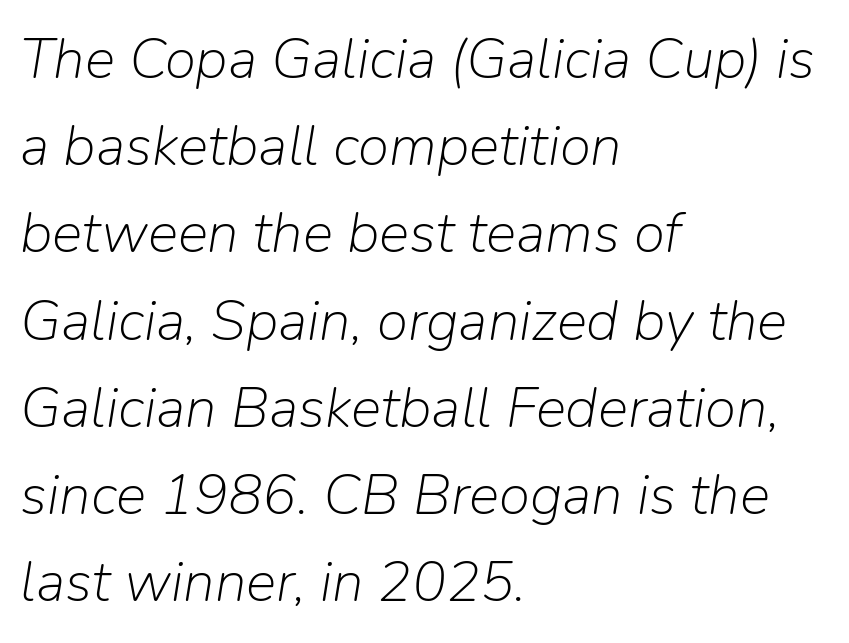
{"italic": "yes", "lean": "right", "slant_degrees": 9, "bold": "no", "weight": "light", "width": "normal", "stroke_contrast": "low", "x_height": "medium", "monospaced": "no", "underline": "no", "align": "left", "line_spacing": "normal", "line_spacing_ratio": 1.53, "letter_spacing": "normal", "letter_spacing_em": 0.0, "glyph_px": 57}
